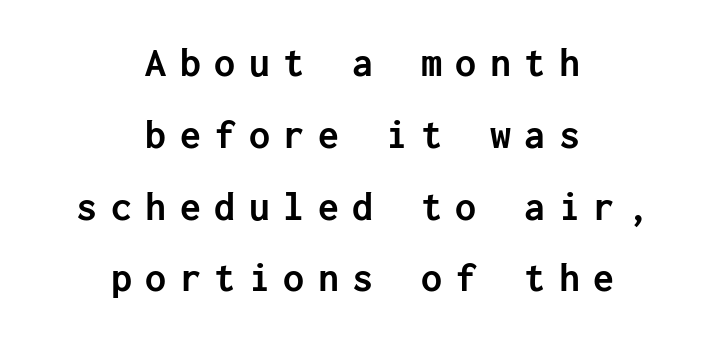
The image shows 42 px semibold sans-serif type, upright; set centered, line spacing 1.71x, unusually wide letter spacing (+0.32 em), not underlined; low stroke contrast and a medium x-height.
